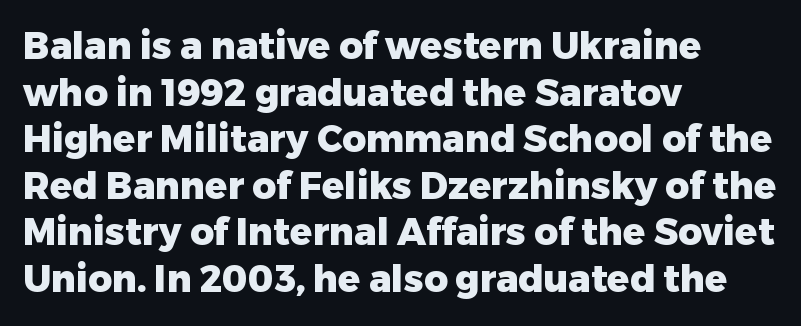
Q: Is the text bold? A: Yes.
Q: Is the text italic (slanted)? A: No, it is upright.
Q: Is the typeface a serif or a sans-serif typeface? A: Sans-serif.
Q: Is the text underlined? A: No.
Q: How is the paragraph aligned? A: Left-aligned.
Q: Is the spacing between letters normal or unusually wide? A: Normal.
Q: Is the spacing between lines tight, normal or loose? A: Normal.
Q: Width (condensed, normal, or wide)? A: Normal.
Q: Stroke contrast? A: Low.
Q: x-height? A: Medium.
Q: Monospaced? A: No.
